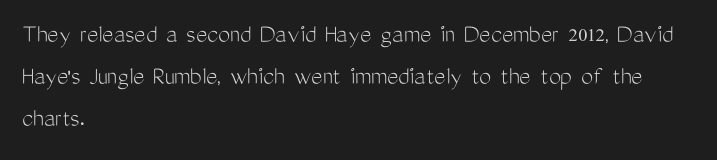
{"italic": "no", "bold": "no", "underline": "no", "align": "left", "line_spacing": "normal", "line_spacing_ratio": 1.55, "letter_spacing": "normal", "letter_spacing_em": 0.0, "glyph_px": 27}
